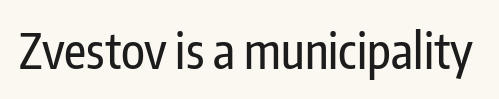
The tracking reads as untouched default to a designer's eye. Decoration check: the copy has no underline. The specimen reads as upright at a glance. The designer went with a sans here, leaving each stem footless. The passage shown is typed in a proportional face where columns would drift.
